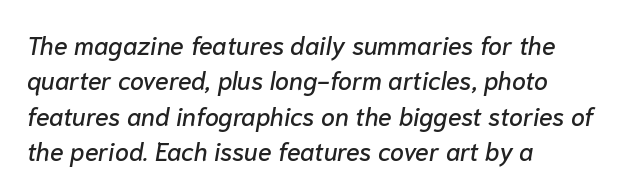
Q: Is the text italic (slanted)? A: Yes, it leans right by about 10 degrees.
Q: Is the text underlined? A: No.
Q: How is the paragraph aligned? A: Left-aligned.
Q: Is the spacing between letters normal or unusually wide? A: Normal.
Q: Is the spacing between lines tight, normal or loose? A: Normal.
